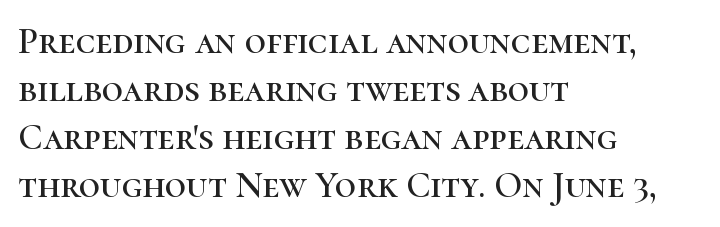
Q: Is the text italic (slanted)? A: No, it is upright.
Q: Is the typeface a serif or a sans-serif typeface? A: Serif.
Q: Is the text underlined? A: No.
Q: How is the paragraph aligned? A: Left-aligned.
Q: Is the spacing between letters normal or unusually wide? A: Normal.
Q: Is the spacing between lines tight, normal or loose? A: Normal.
Q: Width (condensed, normal, or wide)? A: Normal.
Q: Stroke contrast? A: High.
Q: x-height? A: Medium.
Q: Monospaced? A: No.
